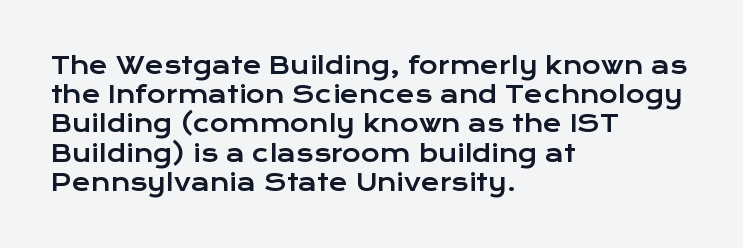
The image shows 23 px text type, upright; set left-aligned, normal line spacing (1.27x), normal letter spacing, not underlined.
